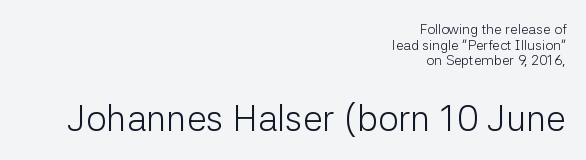
Q: Is the text bold? A: No.
Q: Is the text italic (slanted)? A: No, it is upright.
Q: Is the typeface a serif or a sans-serif typeface? A: Sans-serif.
Q: Is the text underlined? A: No.
Q: How is the paragraph aligned? A: Right-aligned.
Q: Is the spacing between letters normal or unusually wide? A: Normal.
Q: Is the spacing between lines tight, normal or loose? A: Tight.
Q: Which block of text is set in a larger size, the first (top) or the second (bottom)? A: The second (bottom) one.
Q: Width (condensed, normal, or wide)? A: Normal.
Q: Stroke contrast? A: Low.
Q: x-height? A: Medium.
Q: Monospaced? A: No.
